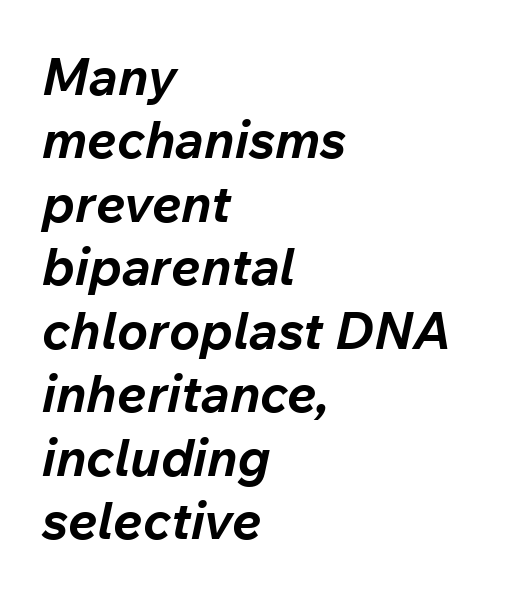
{"italic": "yes", "lean": "right", "slant_degrees": 12, "bold": "yes", "weight": "bold", "width": "normal", "stroke_contrast": "low", "x_height": "medium", "monospaced": "no", "underline": "no", "align": "left", "line_spacing_ratio": 1.22, "letter_spacing": "normal", "letter_spacing_em": 0.0, "glyph_px": 52}
